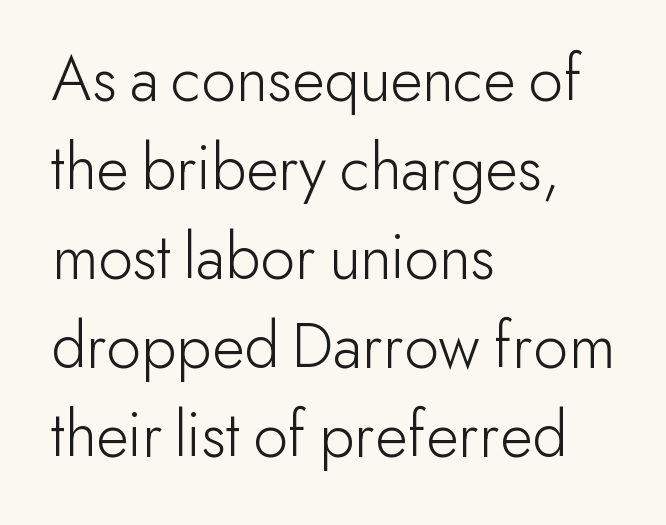
Q: Is the text bold? A: No.
Q: Is the text italic (slanted)? A: No, it is upright.
Q: Is the typeface a serif or a sans-serif typeface? A: Sans-serif.
Q: Is the text underlined? A: No.
Q: How is the paragraph aligned? A: Left-aligned.
Q: Is the spacing between letters normal or unusually wide? A: Normal.
Q: Is the spacing between lines tight, normal or loose? A: Normal.
Q: Width (condensed, normal, or wide)? A: Normal.
Q: Stroke contrast? A: Low.
Q: x-height? A: Small.
Q: Monospaced? A: No.
